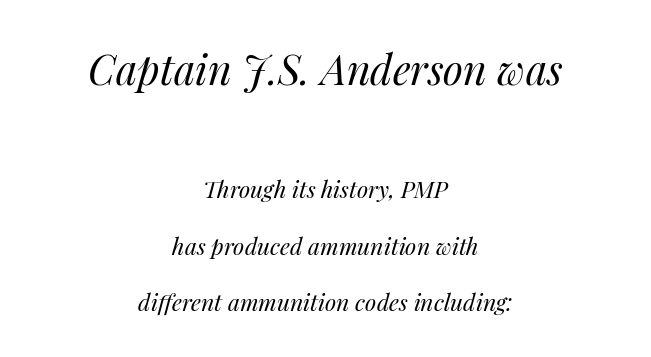
The image shows 41 px regular-weight type, italic (leaning right); set centered, loose line spacing (2.45x), normal letter spacing, not underlined; the first (top) block is 1.78x larger; medium stroke contrast and a medium x-height.
